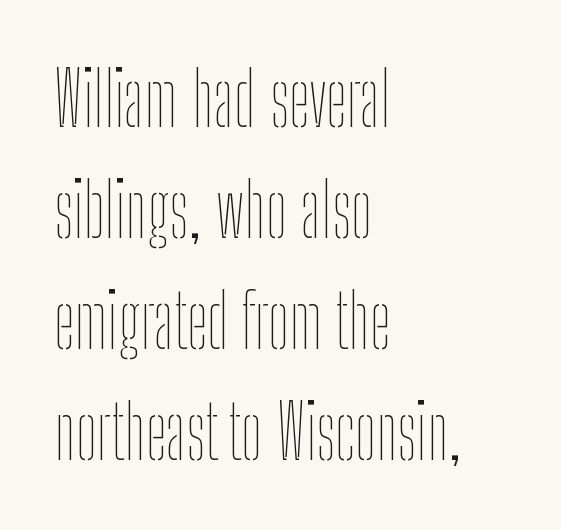
The image shows 74 px thin, condensed type, upright; set left-aligned, normal line spacing (1.5x), normal letter spacing, not underlined; low stroke contrast and a medium x-height.
